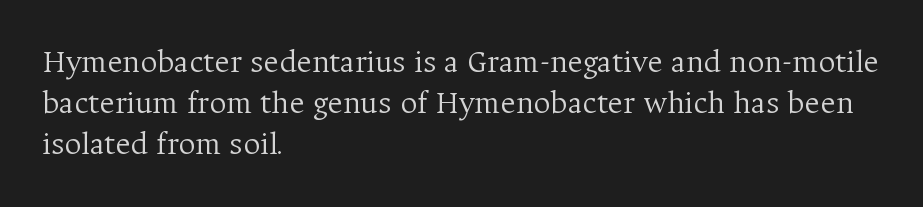
Q: Is the text bold? A: No.
Q: Is the text italic (slanted)? A: No, it is upright.
Q: Is the typeface a serif or a sans-serif typeface? A: Serif.
Q: Is the text underlined? A: No.
Q: How is the paragraph aligned? A: Left-aligned.
Q: Is the spacing between letters normal or unusually wide? A: Normal.
Q: Is the spacing between lines tight, normal or loose? A: Normal.
Q: Width (condensed, normal, or wide)? A: Normal.
Q: Stroke contrast? A: Medium.
Q: x-height? A: Medium.
Q: Monospaced? A: No.
